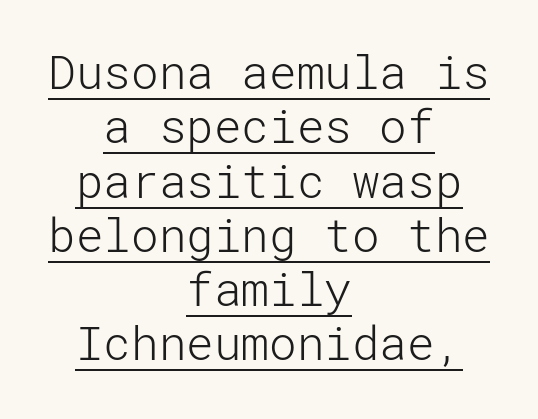
Q: Is the text bold? A: No.
Q: Is the text italic (slanted)? A: No, it is upright.
Q: Is the typeface a serif or a sans-serif typeface? A: Sans-serif.
Q: Is the text underlined? A: Yes.
Q: How is the paragraph aligned? A: Centered.
Q: Is the spacing between letters normal or unusually wide? A: Normal.
Q: Width (condensed, normal, or wide)? A: Normal.
Q: Stroke contrast? A: Low.
Q: x-height? A: Medium.
